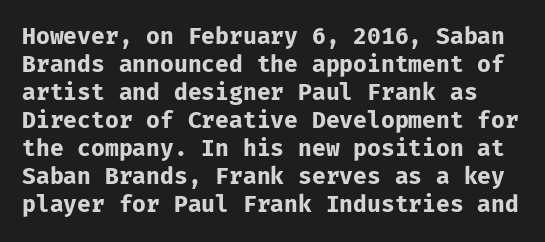
Q: Is the text bold? A: Yes.
Q: Is the text italic (slanted)? A: No, it is upright.
Q: Is the text underlined? A: No.
Q: Is the spacing between letters normal or unusually wide? A: Normal.
